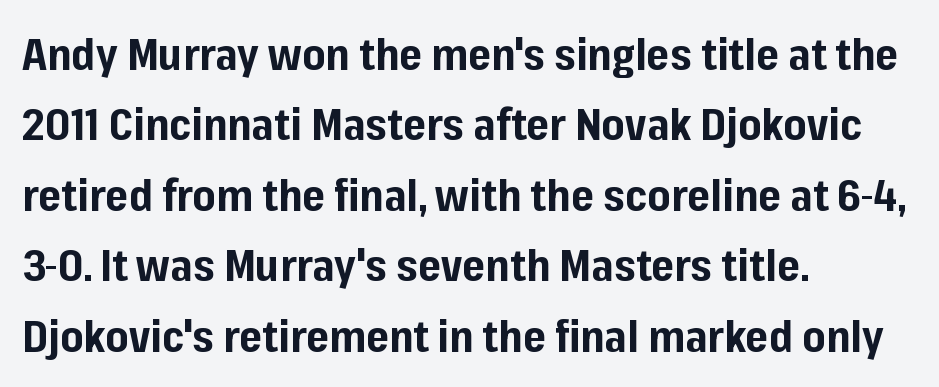
The image shows 44 px bold sans-serif type, upright; set left-aligned, normal line spacing (1.6x), normal letter spacing, not underlined; low stroke contrast and a medium x-height.
